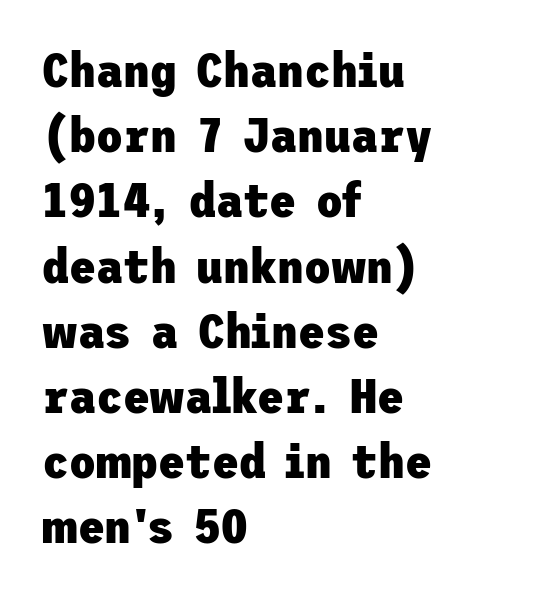
The image shows 49 px heavy sans-serif type, upright; set left-aligned, normal line spacing (1.33x), normal letter spacing, not underlined; low stroke contrast and a medium x-height.
